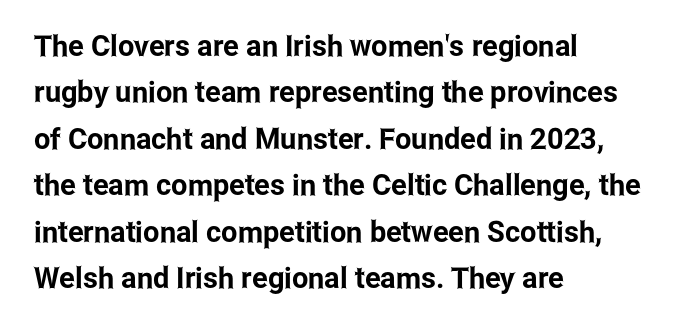
{"serif": "no", "italic": "no", "width": "condensed", "stroke_contrast": "low", "x_height": "medium", "monospaced": "no", "underline": "no", "align": "left", "line_spacing": "normal", "line_spacing_ratio": 1.6, "letter_spacing": "normal", "letter_spacing_em": 0.0, "glyph_px": 29}
